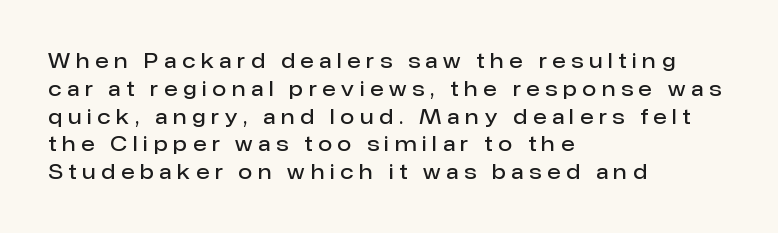
Do the letters lean? They stand straight. Weight check: semibold — heavier than regular, not quite bold. Look at the tracking — it's clearly loosened, letters drifting apart. Summary of vertical rhythm: regular, with standard interline spacing.
